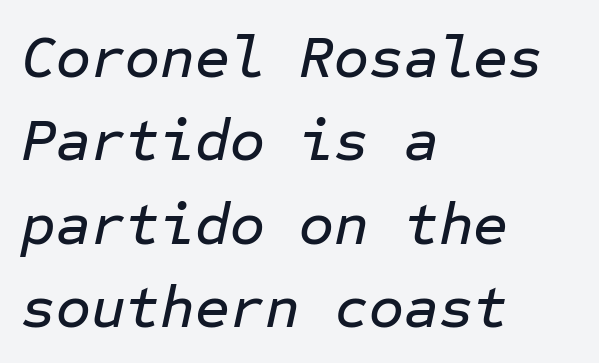
Q: Is the text italic (slanted)? A: Yes, it leans right by about 12 degrees.
Q: Is the text underlined? A: No.
Q: How is the paragraph aligned? A: Left-aligned.
Q: Is the spacing between letters normal or unusually wide? A: Normal.
Q: Is the spacing between lines tight, normal or loose? A: Normal.
Q: Width (condensed, normal, or wide)? A: Normal.
Q: Stroke contrast? A: Low.
Q: x-height? A: Medium.
Q: Monospaced? A: Yes.
